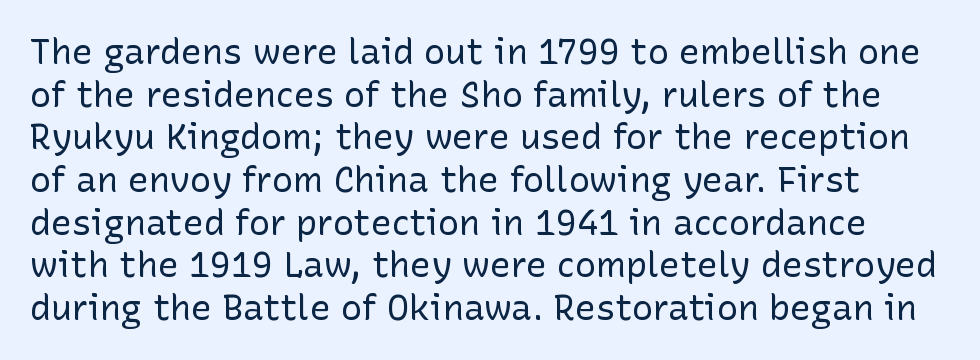
Style check: upright. Nothing heavy about these letters — not bold at all. Bare-footed words on every line. The line texture is even and compact thanks to regular tracking. The designer went with a sans here, leaving each stem footless. Proportional: the letters do not fall into vertical columns.
